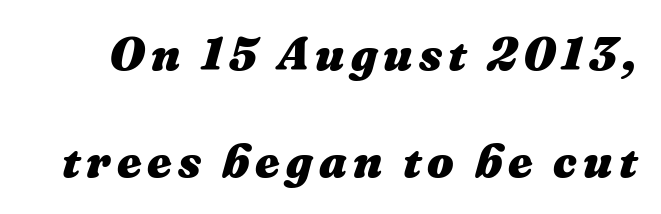
Q: Is the text bold? A: Yes.
Q: Is the text italic (slanted)? A: Yes, it leans right by about 16 degrees.
Q: Is the text underlined? A: No.
Q: Is the spacing between lines tight, normal or loose? A: Loose.
Q: Width (condensed, normal, or wide)? A: Normal.
Q: Stroke contrast? A: Medium.
Q: x-height? A: Medium.
Q: Monospaced? A: No.
